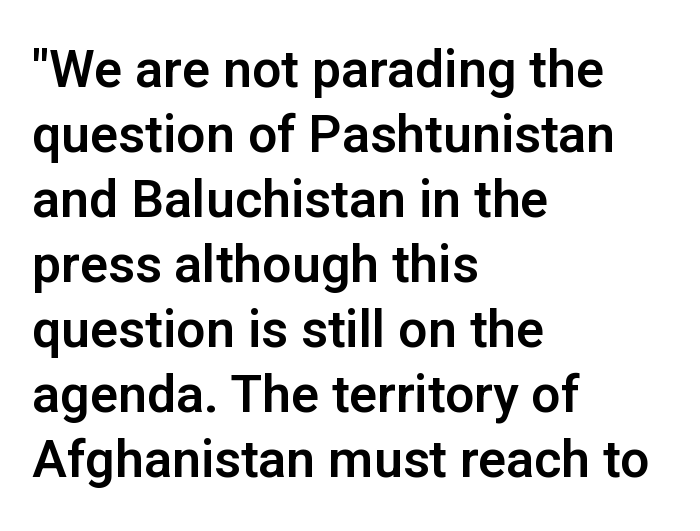
Q: Is the text italic (slanted)? A: No, it is upright.
Q: Is the typeface a serif or a sans-serif typeface? A: Sans-serif.
Q: Is the text underlined? A: No.
Q: How is the paragraph aligned? A: Left-aligned.
Q: Is the spacing between letters normal or unusually wide? A: Normal.
Q: Is the spacing between lines tight, normal or loose? A: Normal.
Q: Width (condensed, normal, or wide)? A: Normal.
Q: Stroke contrast? A: Low.
Q: x-height? A: Medium.
Q: Monospaced? A: No.
